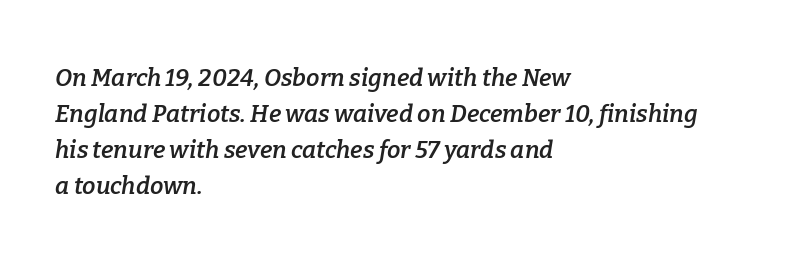
Style check: oblique. The designer left line spacing at the default. Each row of text sits above clean, open space. Compared with typical body copy, the letter spacing here is the same. This rendering uses left alignment, leaving the right contour irregular.
